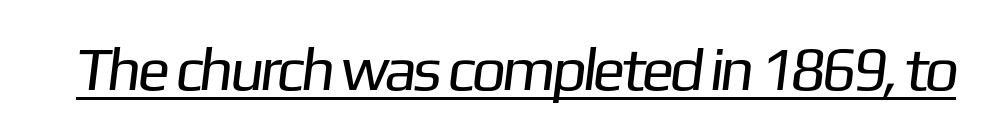
Look at the tracking — it's just the regular setting, nothing added. This reads as an unemphasized weight, regular at the heaviest. You could not count columns in this text — the font is proportionally spaced. The passage shown is typeset with a sans-serif family. A baseline rule has been typeset under these characters.
